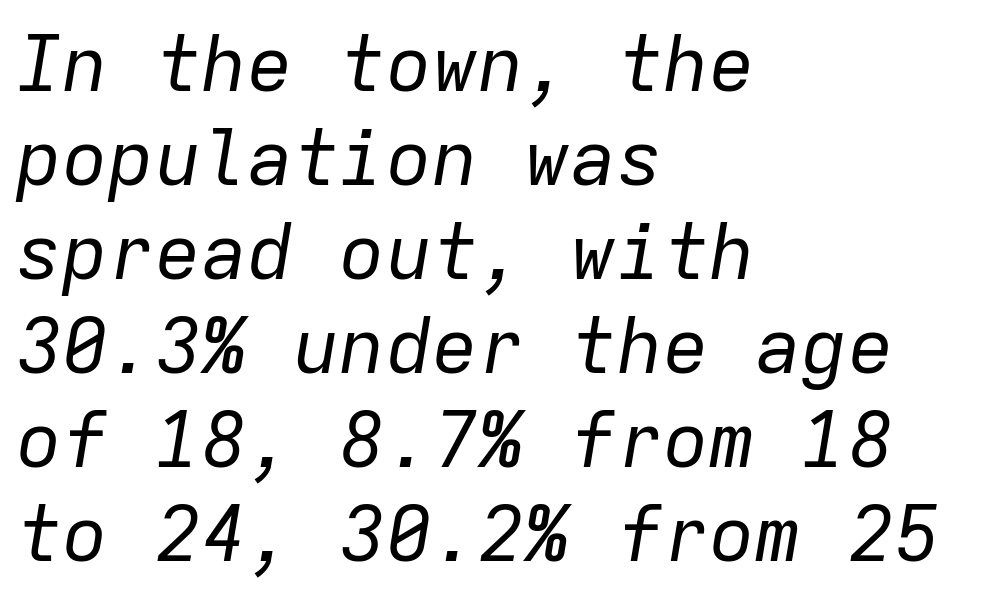
The image shows 77 px regular-weight type, italic (leaning right), monospaced; set left-aligned, line spacing 1.22x, normal letter spacing, not underlined; low stroke contrast and a medium x-height.
